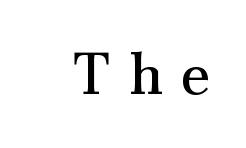
{"serif": "yes", "italic": "no", "bold": "no", "weight": "regular", "width": "normal", "stroke_contrast": "medium", "x_height": "small", "monospaced": "no", "underline": "no", "letter_spacing": "wide", "letter_spacing_em": 0.31, "glyph_px": 58}
